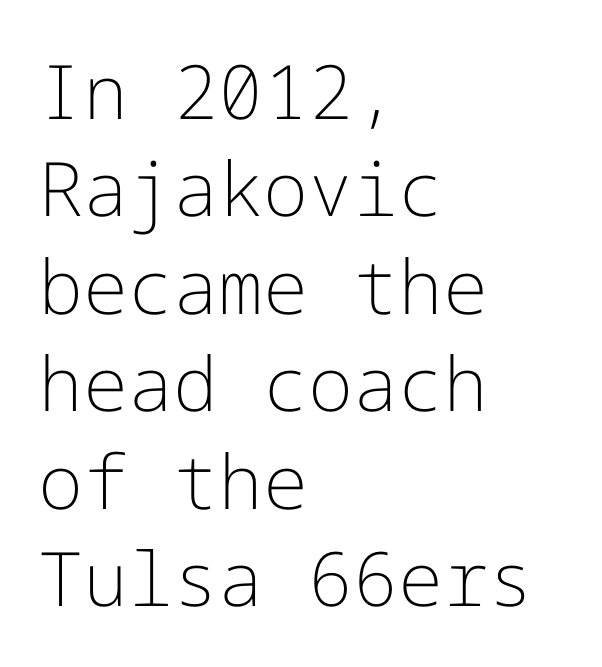
{"serif": "no", "italic": "no", "bold": "no", "weight": "light", "width": "normal", "stroke_contrast": "low", "x_height": "medium", "underline": "no", "align": "left", "line_spacing": "normal", "line_spacing_ratio": 1.3, "letter_spacing": "normal", "letter_spacing_em": 0.0, "glyph_px": 75}
